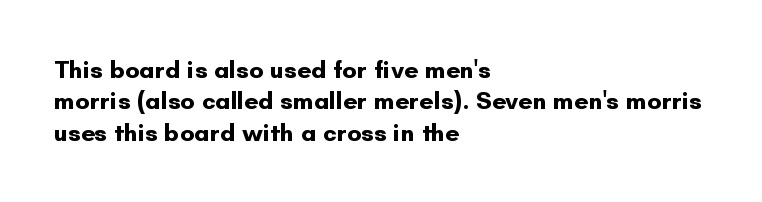
Q: Is the text bold? A: Yes.
Q: Is the text italic (slanted)? A: No, it is upright.
Q: Is the text underlined? A: No.
Q: How is the paragraph aligned? A: Left-aligned.
Q: Is the spacing between letters normal or unusually wide? A: Normal.
Q: Is the spacing between lines tight, normal or loose? A: Normal.
